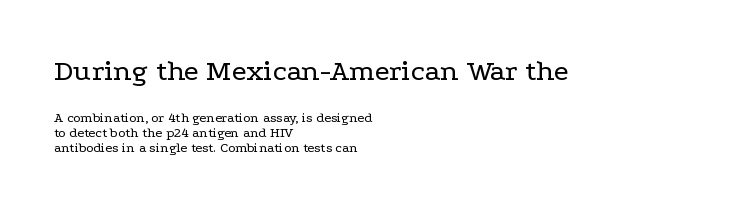
The image shows 30 px regular-weight, wide serif type, upright; set left-aligned, tight line spacing (1.05x), normal letter spacing, not underlined; the first (top) block is 2.14x larger; low stroke contrast and a medium x-height.
